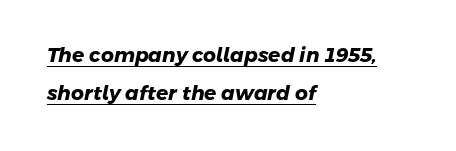
{"bold": "yes", "underline": "yes", "align": "left", "line_spacing_ratio": 1.89, "letter_spacing": "normal", "letter_spacing_em": 0.0, "glyph_px": 20}
